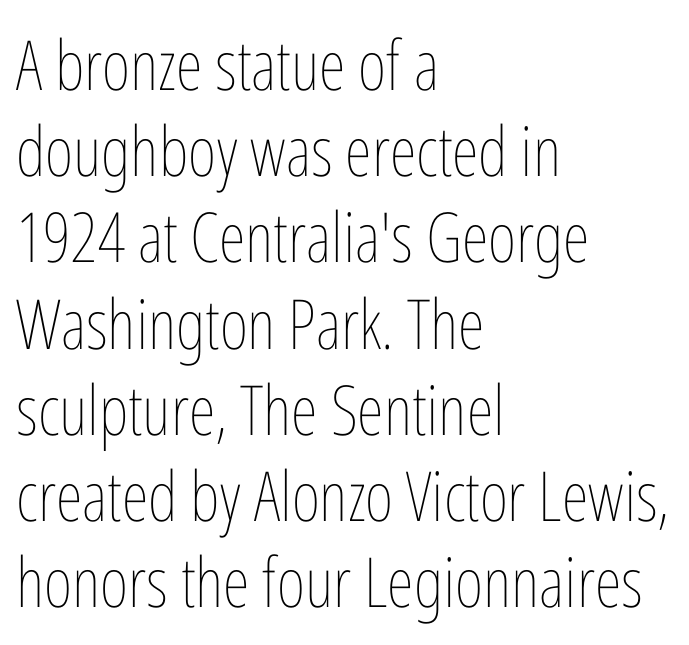
A typesetter would call this proportional, since set widths differ per character. How are the letters spaced? Ordinarily, with no added tracking. The rendering uses a moderate line-height, typical for paragraphs. The weight tops out at a normal text grade.
